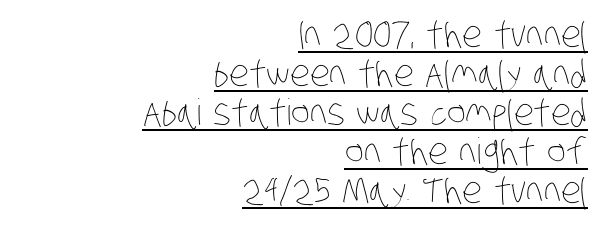
The image shows 36 px thin, condensed type; set right-aligned, tight line spacing (1.08x), normal letter spacing, underlined; low stroke contrast and a large x-height.
